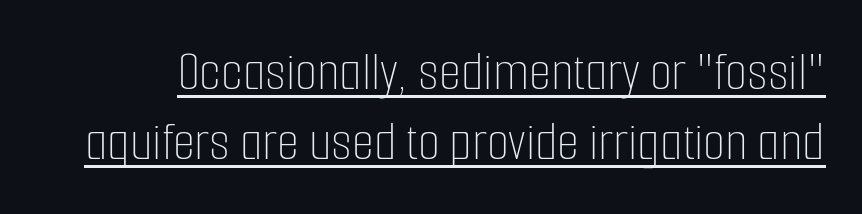
Characters follow at the spacing the type designer built in. Stroke thickness stays within the range of a standard reading face or lighter. Like a heading marked for emphasis, these lines bear an underscore. Every stem runs plumb, perpendicular to the baseline. Character widths vary here, with narrow letters taking less room than wide ones.
